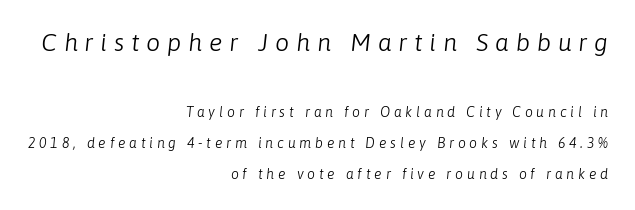
{"italic": "yes", "lean": "right", "slant_degrees": 6, "bold": "no", "underline": "no", "align": "right", "line_spacing": "loose", "line_spacing_ratio": 2.23, "letter_spacing": "wide", "letter_spacing_em": 0.27, "larger_block": "first", "size_ratio": 1.79, "glyph_px": 25}
